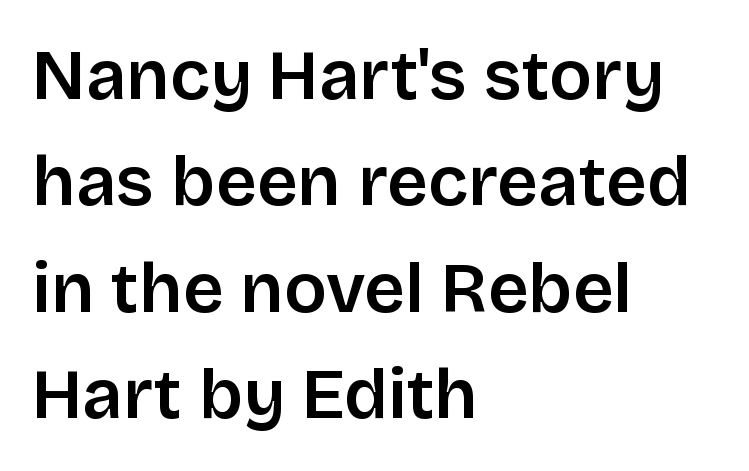
The passage shown has conventional tracking throughout. Any mark beneath the type? The region is blank. Nope, not italic — everything's standing straight. Grotesque or geometric, the face here clearly has no serifs. Each new line begins a customary step beneath the previous one.
